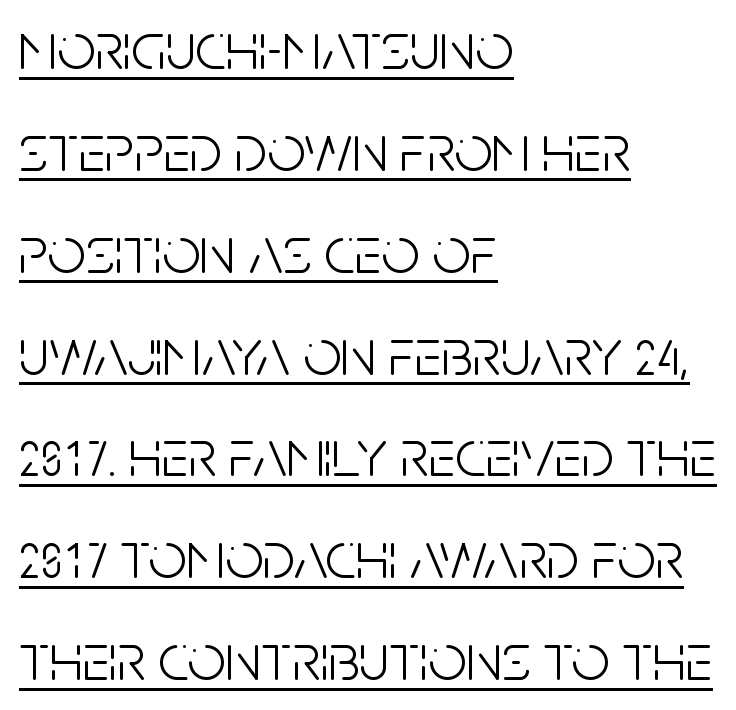
The image shows 67 px light, condensed sans-serif type, upright; set left-aligned, normal line spacing (1.52x), normal letter spacing, underlined; low stroke contrast and a large x-height.
